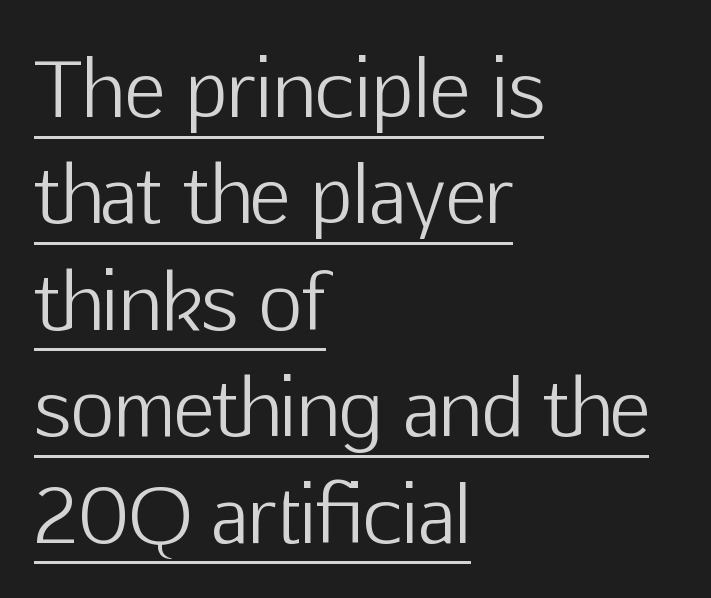
Q: Is the text bold? A: No.
Q: Is the text italic (slanted)? A: No, it is upright.
Q: Is the typeface a serif or a sans-serif typeface? A: Sans-serif.
Q: Is the text underlined? A: Yes.
Q: How is the paragraph aligned? A: Left-aligned.
Q: Is the spacing between letters normal or unusually wide? A: Normal.
Q: Is the spacing between lines tight, normal or loose? A: Normal.
Q: Width (condensed, normal, or wide)? A: Normal.
Q: Stroke contrast? A: Low.
Q: x-height? A: Medium.
Q: Monospaced? A: No.
